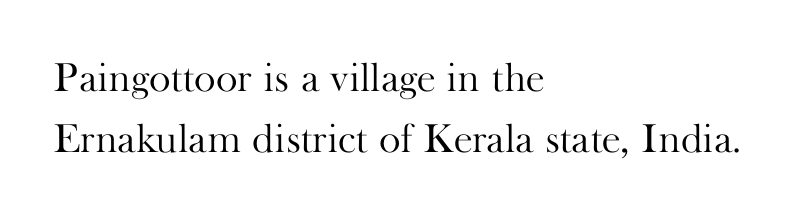
Q: Is the text bold? A: No.
Q: Is the text italic (slanted)? A: No, it is upright.
Q: Is the typeface a serif or a sans-serif typeface? A: Serif.
Q: Is the text underlined? A: No.
Q: How is the paragraph aligned? A: Left-aligned.
Q: Is the spacing between letters normal or unusually wide? A: Normal.
Q: Is the spacing between lines tight, normal or loose? A: Normal.
Q: Width (condensed, normal, or wide)? A: Normal.
Q: Stroke contrast? A: High.
Q: x-height? A: Small.
Q: Monospaced? A: No.
